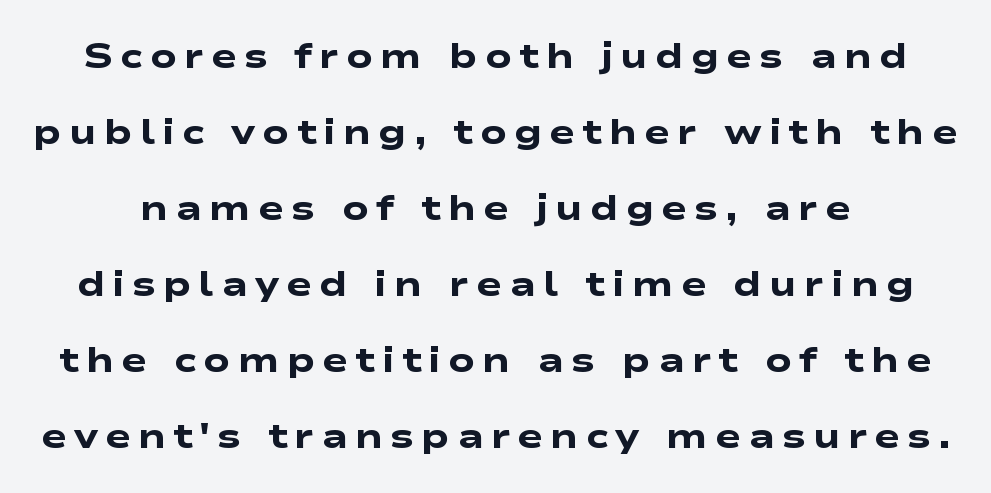
{"serif": "no", "bold": "yes", "weight": "heavy", "width": "wide", "stroke_contrast": "low", "x_height": "medium", "monospaced": "no", "underline": "no", "line_spacing": "loose", "line_spacing_ratio": 2.17, "letter_spacing": "wide", "letter_spacing_em": 0.2, "glyph_px": 35}
